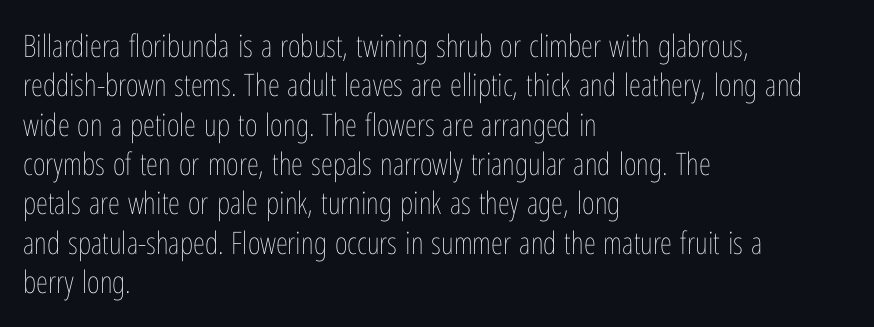
This sample has the flowing, uneven cadence of proportional lettering. The passage shown stacks its lines at a standard gap. Alignment: flush left. Letter spacing: default. The typeface has the unassuming heft of standard copy or less. Just letters on the line, the space beneath them empty.
